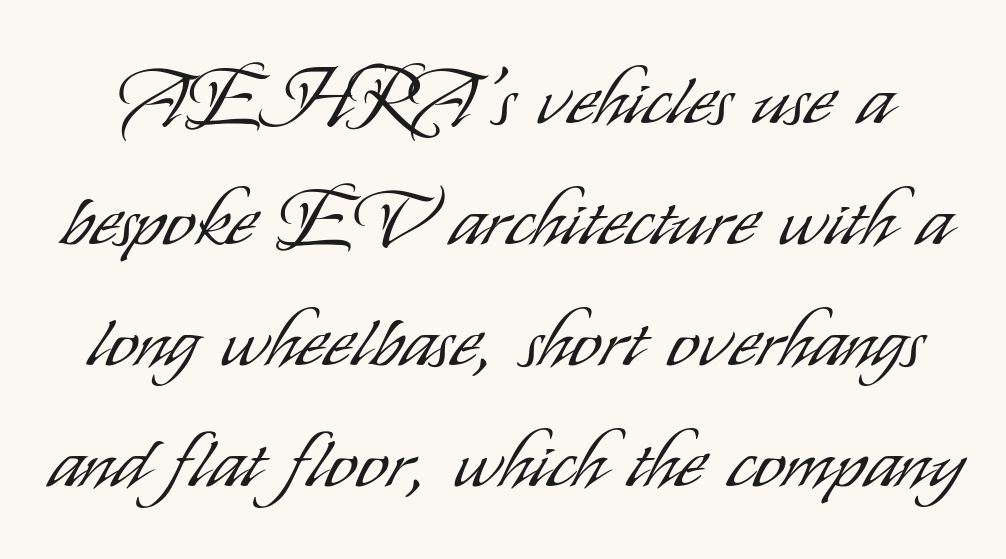
The image shows 79 px light, condensed sans-serif type; set normal line spacing (1.53x), normal letter spacing, not underlined; low stroke contrast and a small x-height.
